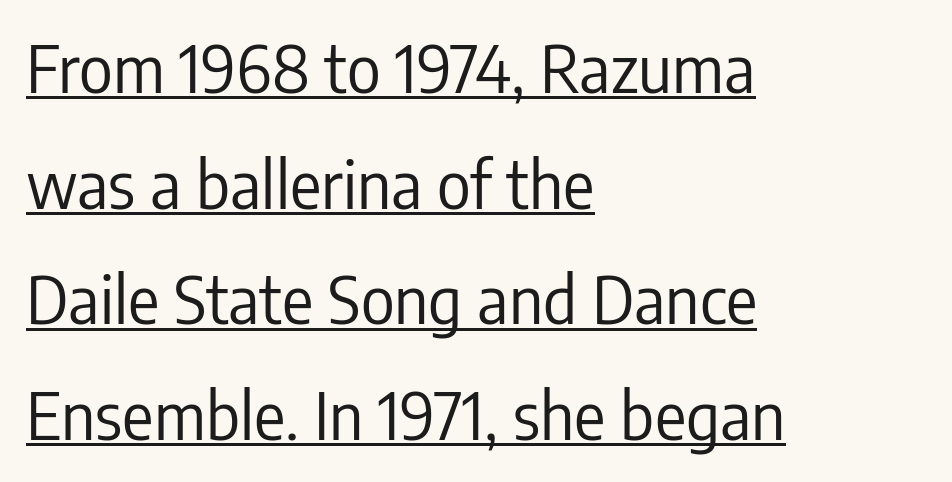
{"serif": "no", "italic": "no", "bold": "no", "weight": "regular", "width": "condensed", "stroke_contrast": "low", "x_height": "medium", "monospaced": "no", "underline": "yes", "align": "left", "line_spacing_ratio": 1.78, "letter_spacing": "normal", "letter_spacing_em": 0.0, "glyph_px": 65}
